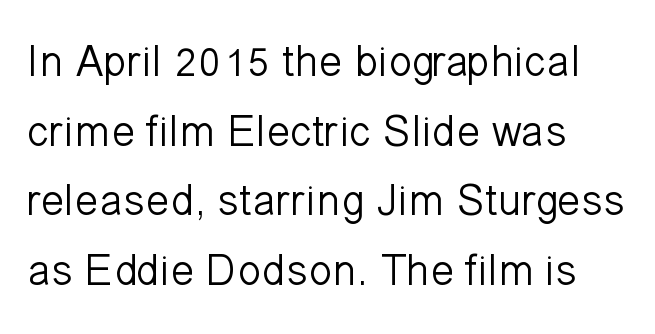
Q: Is the text bold? A: No.
Q: Is the text italic (slanted)? A: No, it is upright.
Q: Is the typeface a serif or a sans-serif typeface? A: Sans-serif.
Q: Is the text underlined? A: No.
Q: How is the paragraph aligned? A: Left-aligned.
Q: Is the spacing between letters normal or unusually wide? A: Normal.
Q: Is the spacing between lines tight, normal or loose? A: Normal.
Q: Width (condensed, normal, or wide)? A: Normal.
Q: Stroke contrast? A: Low.
Q: x-height? A: Medium.
Q: Monospaced? A: No.
